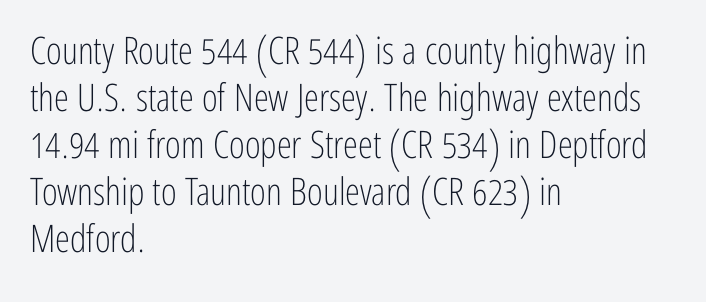
This rendering leaves character spacing at its baseline value. The font sits on the lighter half of the weight spectrum, regular included. A typesetter would label this face a sans. Spacing verdict: proportional, widths tailored to each character.
